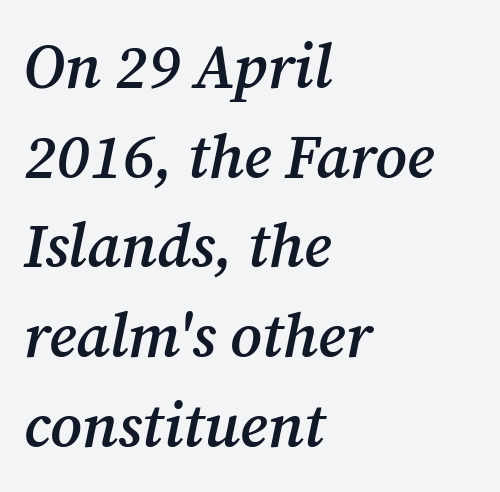
Q: Is the text bold? A: Semi-bold.
Q: Is the text italic (slanted)? A: Yes, it leans right by about 12 degrees.
Q: Is the typeface a serif or a sans-serif typeface? A: Serif.
Q: Is the text underlined? A: No.
Q: How is the paragraph aligned? A: Left-aligned.
Q: Is the spacing between letters normal or unusually wide? A: Normal.
Q: Is the spacing between lines tight, normal or loose? A: Normal.
Q: Width (condensed, normal, or wide)? A: Normal.
Q: Stroke contrast? A: Medium.
Q: x-height? A: Medium.
Q: Monospaced? A: No.
